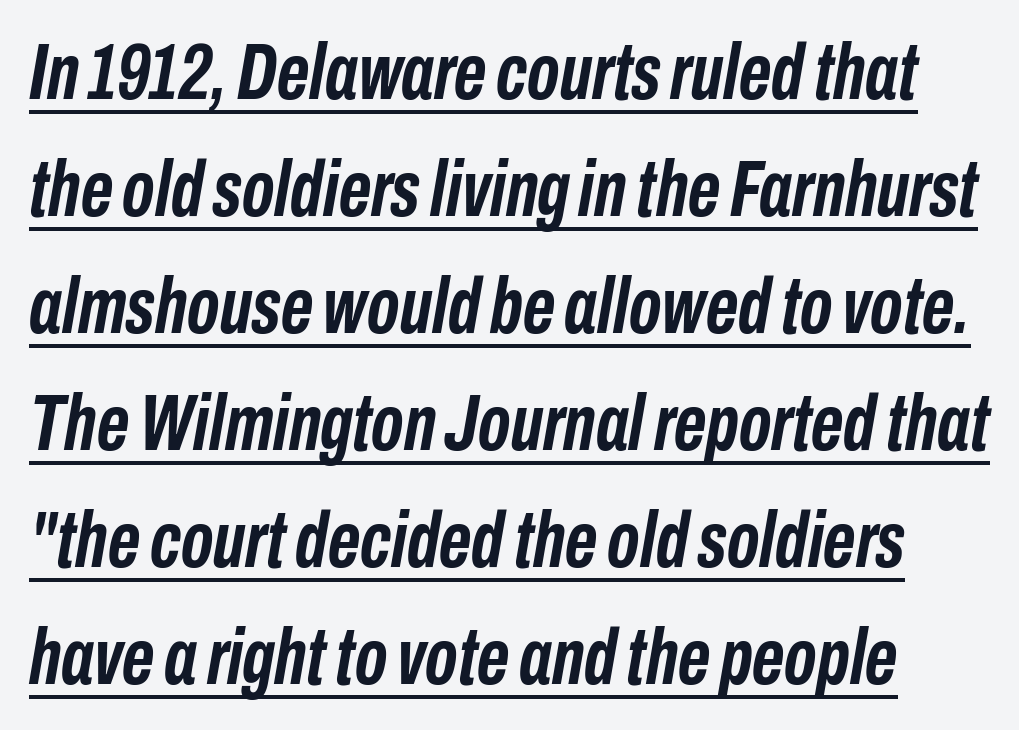
Q: Is the text bold? A: Yes.
Q: Is the text italic (slanted)? A: Yes, it leans right by about 10 degrees.
Q: Is the text underlined? A: Yes.
Q: Is the spacing between letters normal or unusually wide? A: Normal.
Q: Is the spacing between lines tight, normal or loose? A: Normal.
Q: Width (condensed, normal, or wide)? A: Condensed.
Q: Stroke contrast? A: Low.
Q: x-height? A: Medium.
Q: Monospaced? A: No.
